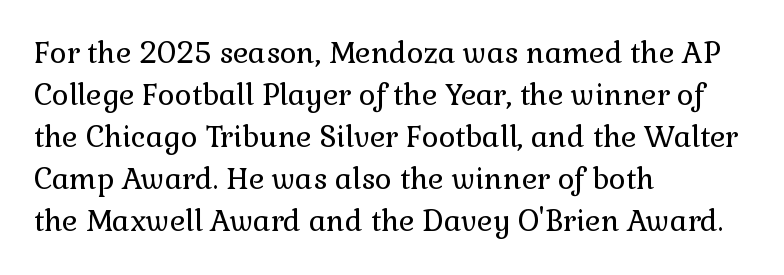
The image shows 29 px regular-weight serif type, upright; set left-aligned, normal line spacing (1.45x), normal letter spacing, not underlined; low stroke contrast and a medium x-height.
